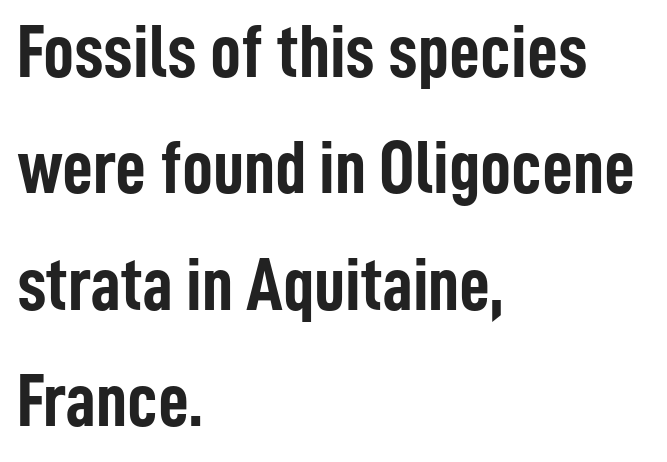
{"serif": "no", "italic": "no", "bold": "yes", "weight": "semibold", "width": "condensed", "stroke_contrast": "low", "x_height": "medium", "monospaced": "no", "underline": "no", "align": "left", "line_spacing": "normal", "line_spacing_ratio": 1.53, "letter_spacing": "normal", "letter_spacing_em": 0.0, "glyph_px": 76}
